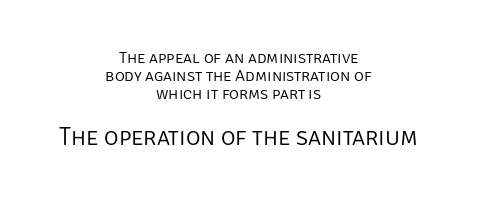
When letters stand straight like this, we call the style roman or upright. Bold? No — there's no thickening of the strokes. The specimen omits any rule beneath the text block's lines. The text block is weighted toward neither margin, spreading evenly from the middle.
